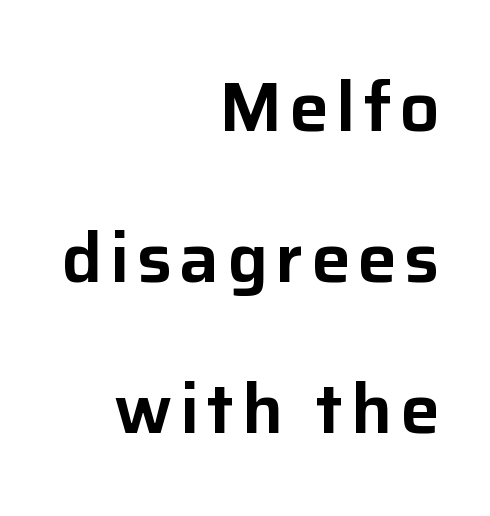
{"serif": "no", "italic": "no", "width": "normal", "stroke_contrast": "low", "x_height": "medium", "monospaced": "no", "underline": "no", "align": "right", "line_spacing": "loose", "line_spacing_ratio": 2.16, "glyph_px": 70}
